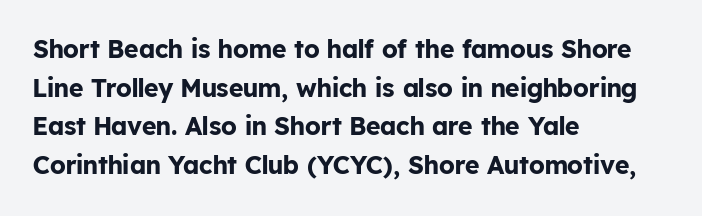
Q: Is the text bold? A: Yes.
Q: Is the text italic (slanted)? A: No, it is upright.
Q: Is the text underlined? A: No.
Q: How is the paragraph aligned? A: Left-aligned.
Q: Is the spacing between letters normal or unusually wide? A: Normal.
Q: Is the spacing between lines tight, normal or loose? A: Normal.
